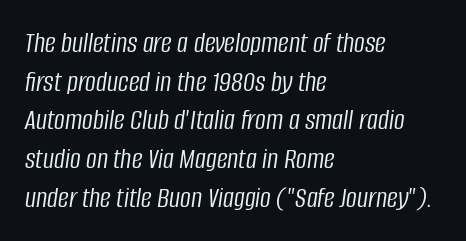
{"italic": "yes", "lean": "right", "slant_degrees": 8, "bold": "no", "weight": "light", "width": "condensed", "stroke_contrast": "low", "x_height": "large", "monospaced": "no", "underline": "no", "align": "left", "line_spacing": "normal", "line_spacing_ratio": 1.29, "letter_spacing": "normal", "letter_spacing_em": 0.0, "glyph_px": 30}
